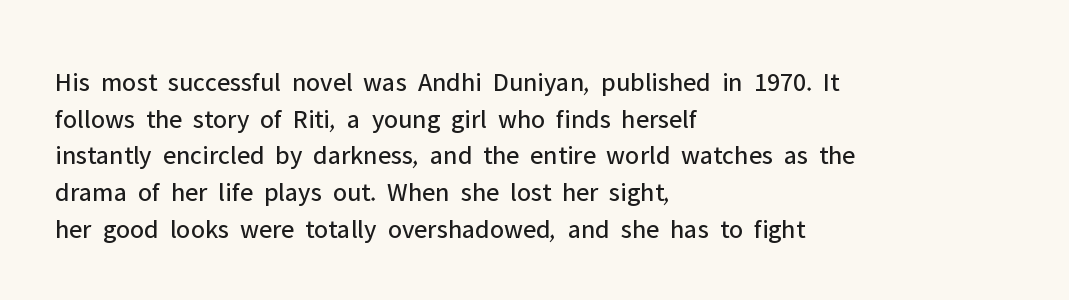
{"italic": "no", "bold": "no", "underline": "no", "align": "left", "line_spacing": "normal", "line_spacing_ratio": 1.36, "letter_spacing": "normal", "letter_spacing_em": 0.0, "glyph_px": 27}
